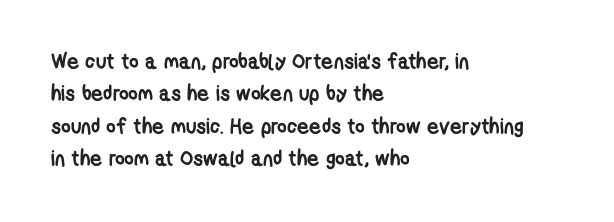
Q: Is the text bold? A: Yes.
Q: Is the text underlined? A: No.
Q: How is the paragraph aligned? A: Left-aligned.
Q: Is the spacing between letters normal or unusually wide? A: Normal.
Q: Is the spacing between lines tight, normal or loose? A: Normal.
